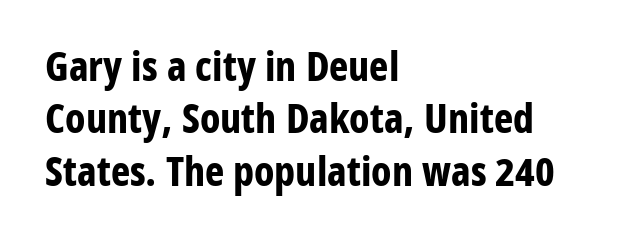
The line texture is even and compact thanks to regular tracking. Leading: standard. Each letter keeps its own natural width here, so spacing adapts to shape. Does the lettering tilt? It doesn't — this is upright. The baseline area is clear.
